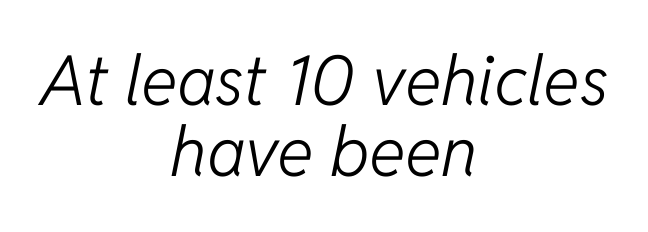
Line spacing here is tight. Descenders are the only things crossing below the line. The passage shown is typed in a proportional face where columns would drift. Between one letter and the next there's only the usual sliver of space. The rendering applies a slant to the glyphs.
